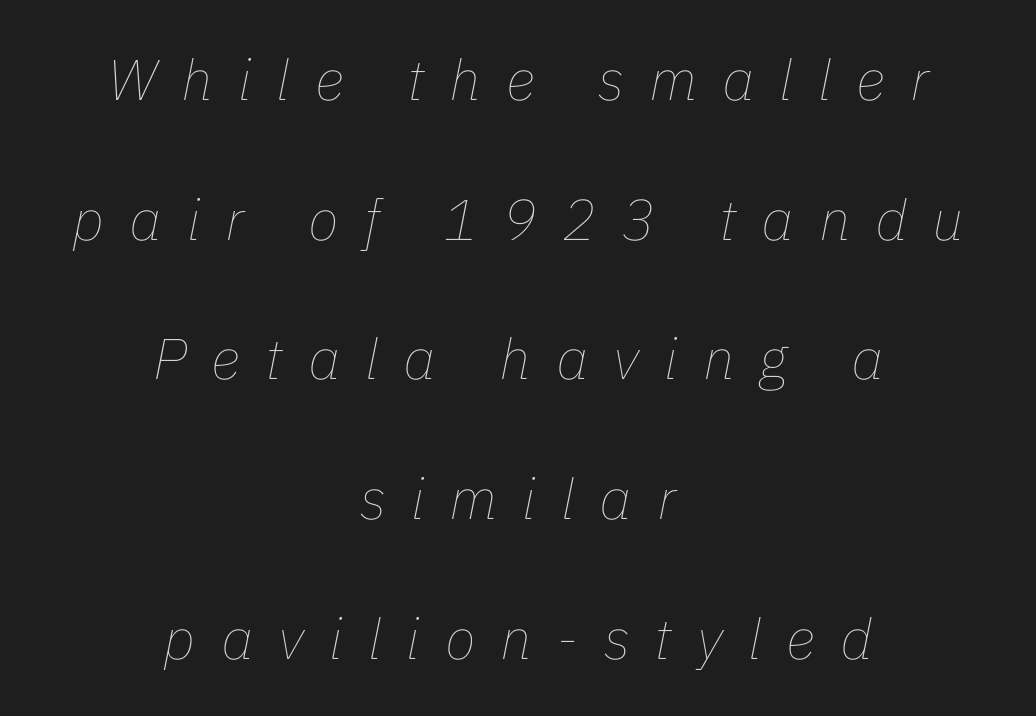
Q: Is the text bold? A: No.
Q: Is the text italic (slanted)? A: Yes, it leans right by about 11 degrees.
Q: Is the text underlined? A: No.
Q: How is the paragraph aligned? A: Centered.
Q: Is the spacing between letters normal or unusually wide? A: Unusually wide.
Q: Is the spacing between lines tight, normal or loose? A: Loose.
Q: Width (condensed, normal, or wide)? A: Normal.
Q: Stroke contrast? A: Low.
Q: x-height? A: Medium.
Q: Monospaced? A: No.
